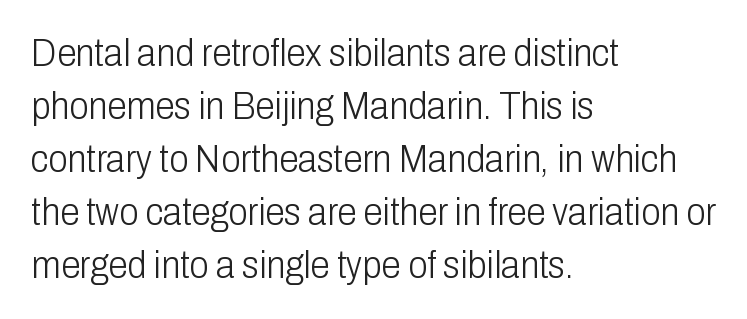
Q: Is the text bold? A: No.
Q: Is the text italic (slanted)? A: No, it is upright.
Q: Is the typeface a serif or a sans-serif typeface? A: Sans-serif.
Q: Is the text underlined? A: No.
Q: How is the paragraph aligned? A: Left-aligned.
Q: Is the spacing between letters normal or unusually wide? A: Normal.
Q: Is the spacing between lines tight, normal or loose? A: Normal.
Q: Width (condensed, normal, or wide)? A: Condensed.
Q: Stroke contrast? A: Low.
Q: x-height? A: Medium.
Q: Monospaced? A: No.
